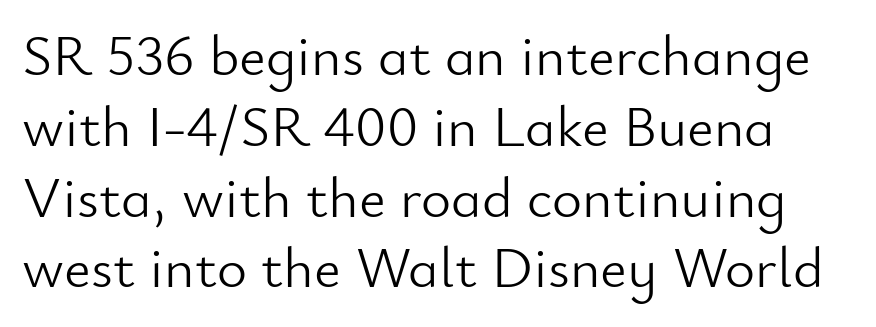
{"serif": "no", "italic": "no", "bold": "no", "weight": "light", "width": "normal", "stroke_contrast": "low", "x_height": "small", "monospaced": "no", "underline": "no", "line_spacing_ratio": 1.22, "letter_spacing": "normal", "letter_spacing_em": 0.0, "glyph_px": 58}
